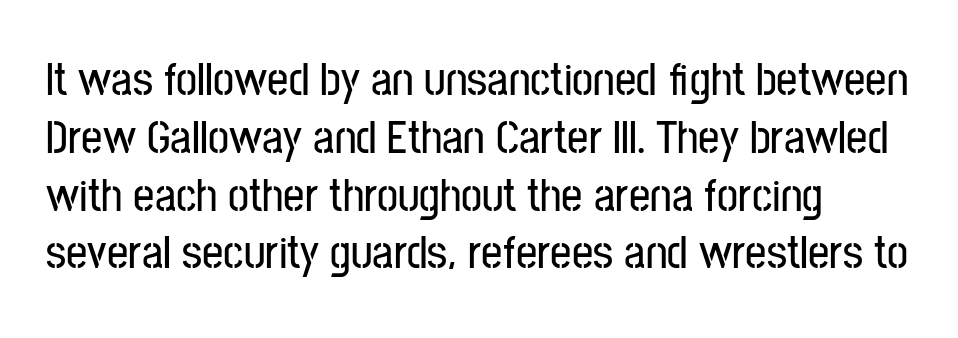
The horizontal fit of the characters is conventional and even. The font's upright variant was chosen for this text. The typeface chosen for these lines omits serifs. Each line starts at the same left margin while the right side varies. The string is rendered with underlining switched off. Is this a fixed-width face? No — the glyphs have proportional, varying widths.
